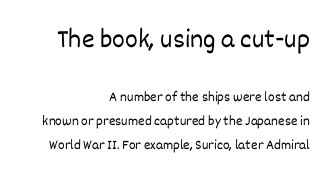
The image shows 27 px text type, upright; set right-aligned, line spacing 1.71x, normal letter spacing, not underlined; the first (top) block is 1.93x larger.
